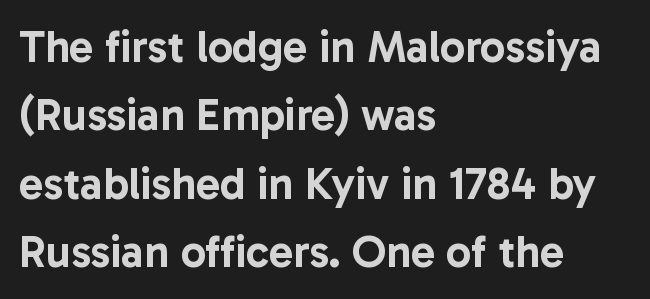
The image shows 45 px sans-serif type, upright; set left-aligned, normal line spacing (1.52x), normal letter spacing, not underlined; low stroke contrast and a medium x-height.
